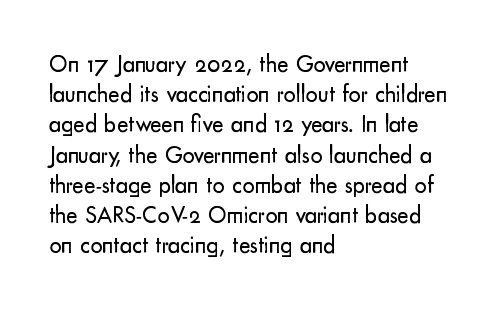
The weight would be labelled regular, book, light, or lighter still. Every stem runs plumb, perpendicular to the baseline. Descender tails drop into unmarked territory. One glance says typical: line gaps are just what's usual.
